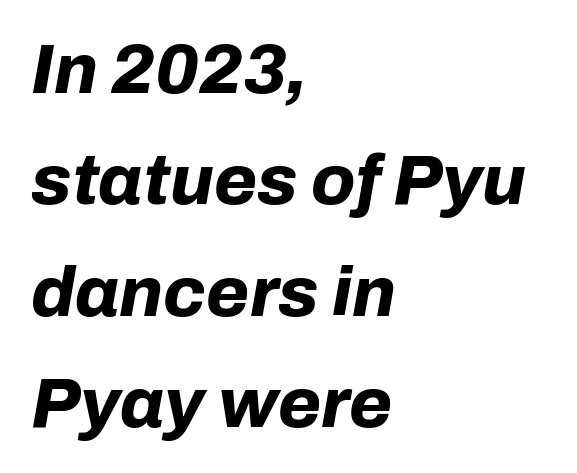
This is oblique type, the kind used for emphasis or titles. Short and long lines alike share a common starting point at left. A bare baseline throughout the passage. Do the characters align in a grid? No, the font is proportional. What stands out about the letter spacing? Nothing — it is the standard amount.
